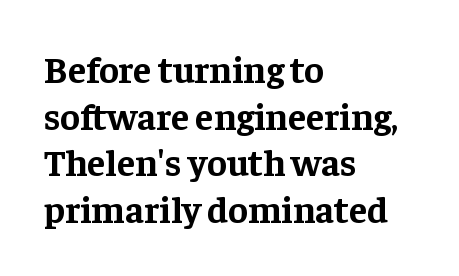
The image shows 37 px bold serif type, upright; set left-aligned, normal line spacing (1.26x), normal letter spacing, not underlined; low stroke contrast and a medium x-height.
